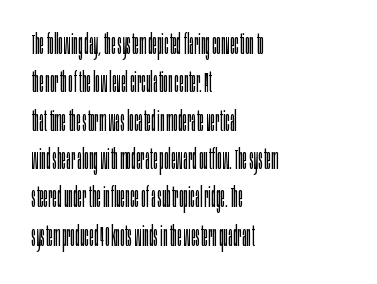
{"serif": "no", "italic": "no", "bold": "no", "weight": "light", "width": "condensed", "stroke_contrast": "low", "x_height": "large", "monospaced": "no", "underline": "no", "align": "left", "line_spacing": "normal", "line_spacing_ratio": 1.37, "letter_spacing": "normal", "letter_spacing_em": 0.0, "glyph_px": 28}
